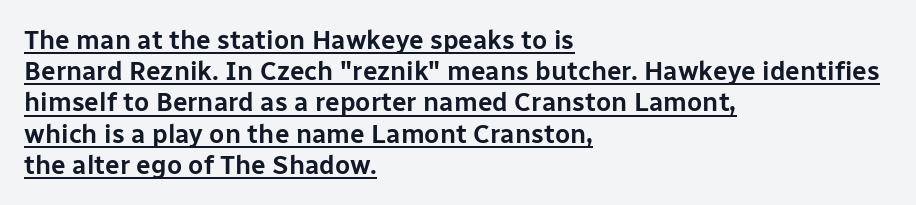
The image shows 26 px text type, upright; set left-aligned, line spacing 1.2x, normal letter spacing, underlined.
